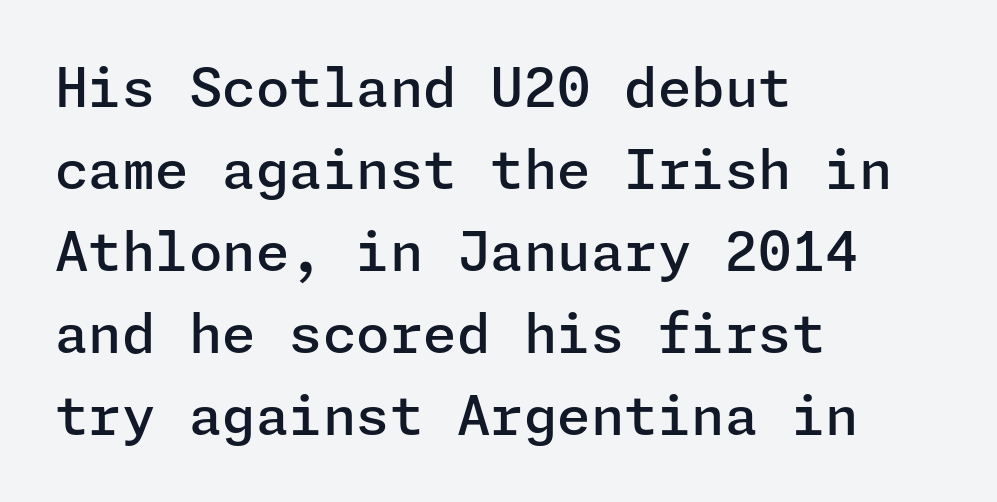
Q: Is the text bold? A: Semi-bold.
Q: Is the text italic (slanted)? A: No, it is upright.
Q: Is the typeface a serif or a sans-serif typeface? A: Sans-serif.
Q: Is the text underlined? A: No.
Q: How is the paragraph aligned? A: Left-aligned.
Q: Is the spacing between letters normal or unusually wide? A: Normal.
Q: Is the spacing between lines tight, normal or loose? A: Normal.
Q: Width (condensed, normal, or wide)? A: Normal.
Q: Stroke contrast? A: Low.
Q: x-height? A: Medium.
